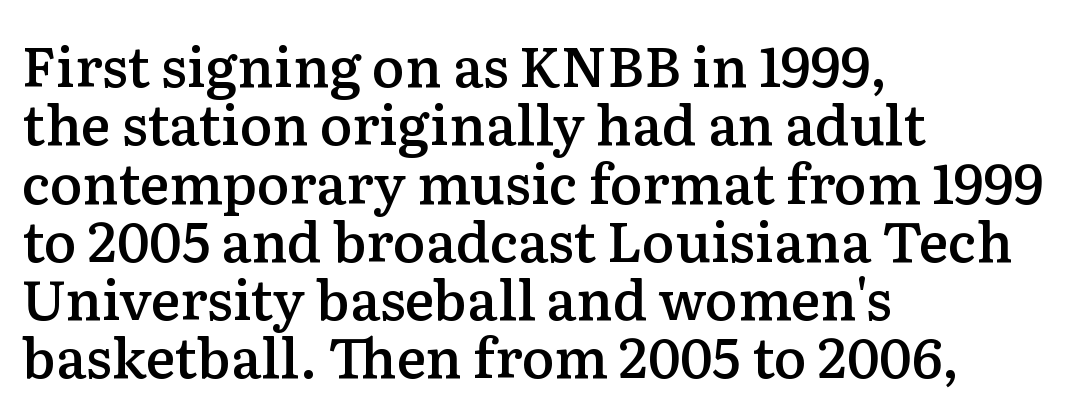
The image shows 55 px semibold serif type, upright; set left-aligned, tight line spacing (1.06x), normal letter spacing, not underlined; low stroke contrast and a medium x-height.
